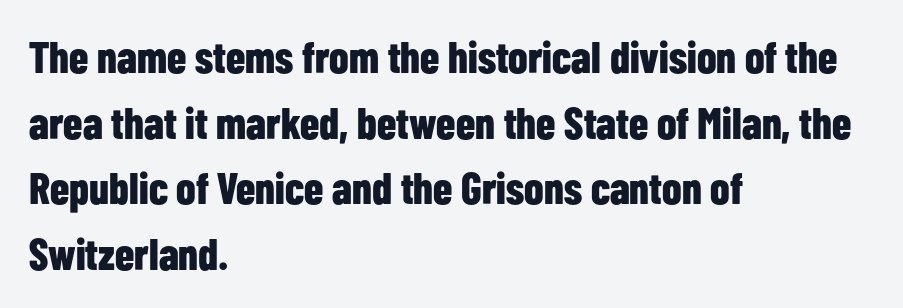
{"serif": "no", "italic": "no", "bold": "yes", "weight": "bold", "width": "condensed", "stroke_contrast": "low", "x_height": "medium", "monospaced": "no", "underline": "no", "align": "left", "line_spacing": "normal", "line_spacing_ratio": 1.49, "letter_spacing": "normal", "letter_spacing_em": 0.0, "glyph_px": 44}
